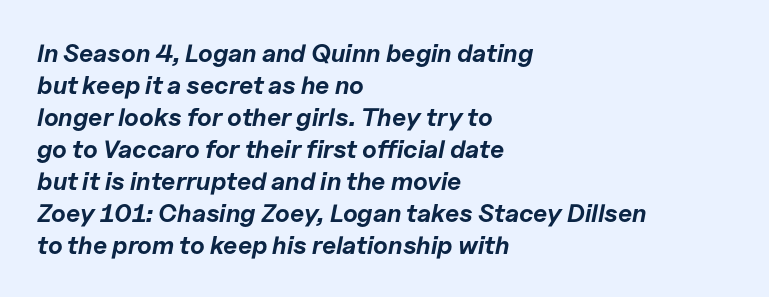
Q: Is the text bold? A: Yes.
Q: Is the text italic (slanted)? A: Yes, it leans right by about 11 degrees.
Q: Is the text underlined? A: No.
Q: How is the paragraph aligned? A: Left-aligned.
Q: Is the spacing between letters normal or unusually wide? A: Normal.
Q: Is the spacing between lines tight, normal or loose? A: Normal.
